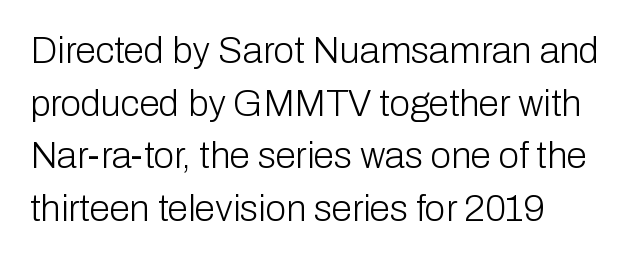
{"serif": "no", "italic": "no", "bold": "no", "weight": "light", "width": "normal", "stroke_contrast": "low", "x_height": "medium", "monospaced": "no", "underline": "no", "line_spacing": "normal", "line_spacing_ratio": 1.42, "letter_spacing": "normal", "letter_spacing_em": 0.0, "glyph_px": 37}
